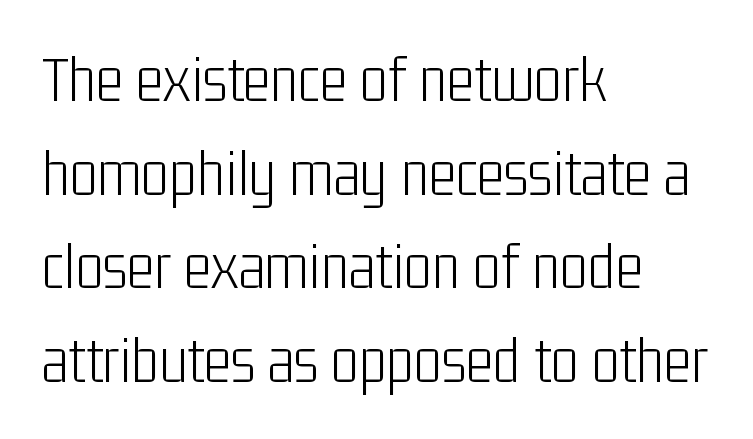
Q: Is the text bold? A: No.
Q: Is the text italic (slanted)? A: No, it is upright.
Q: Is the typeface a serif or a sans-serif typeface? A: Sans-serif.
Q: Is the text underlined? A: No.
Q: How is the paragraph aligned? A: Left-aligned.
Q: Is the spacing between letters normal or unusually wide? A: Normal.
Q: Is the spacing between lines tight, normal or loose? A: Normal.
Q: Width (condensed, normal, or wide)? A: Condensed.
Q: Stroke contrast? A: Low.
Q: x-height? A: Medium.
Q: Monospaced? A: No.
